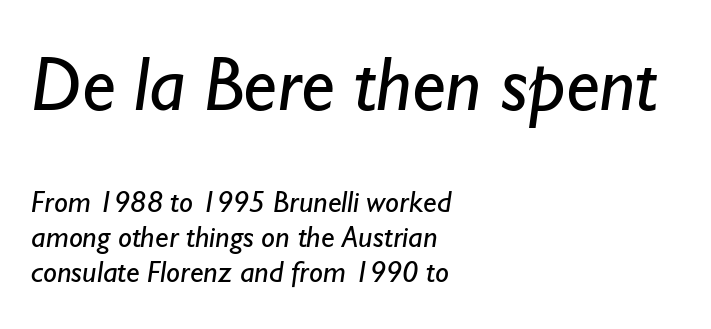
Letter spacing: default. The letters look calm and open, with moderate or lighter stems. Two sizes are in play, and the larger belongs to the first block. You could not count columns in this text — the font is proportionally spaced.
